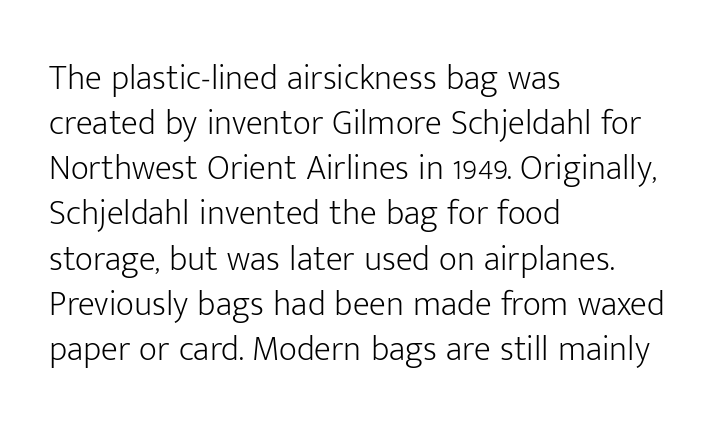
Q: Is the text bold? A: No.
Q: Is the text italic (slanted)? A: No, it is upright.
Q: Is the typeface a serif or a sans-serif typeface? A: Sans-serif.
Q: Is the text underlined? A: No.
Q: How is the paragraph aligned? A: Left-aligned.
Q: Is the spacing between letters normal or unusually wide? A: Normal.
Q: Is the spacing between lines tight, normal or loose? A: Normal.
Q: Width (condensed, normal, or wide)? A: Normal.
Q: Stroke contrast? A: Low.
Q: x-height? A: Medium.
Q: Monospaced? A: No.
